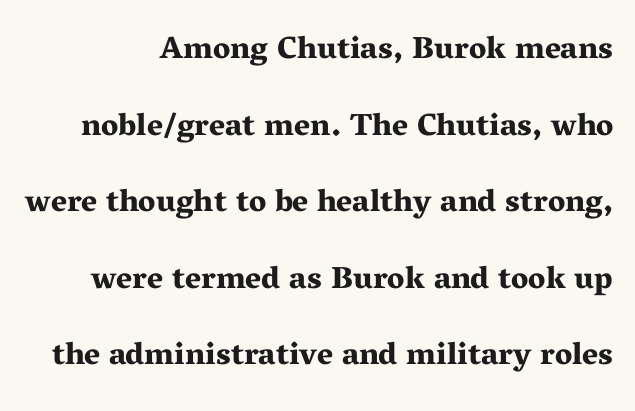
Q: Is the text bold? A: Yes.
Q: Is the text italic (slanted)? A: No, it is upright.
Q: Is the typeface a serif or a sans-serif typeface? A: Serif.
Q: Is the text underlined? A: No.
Q: Is the spacing between letters normal or unusually wide? A: Normal.
Q: Is the spacing between lines tight, normal or loose? A: Loose.
Q: Width (condensed, normal, or wide)? A: Wide.
Q: Stroke contrast? A: Medium.
Q: x-height? A: Medium.
Q: Monospaced? A: No.
